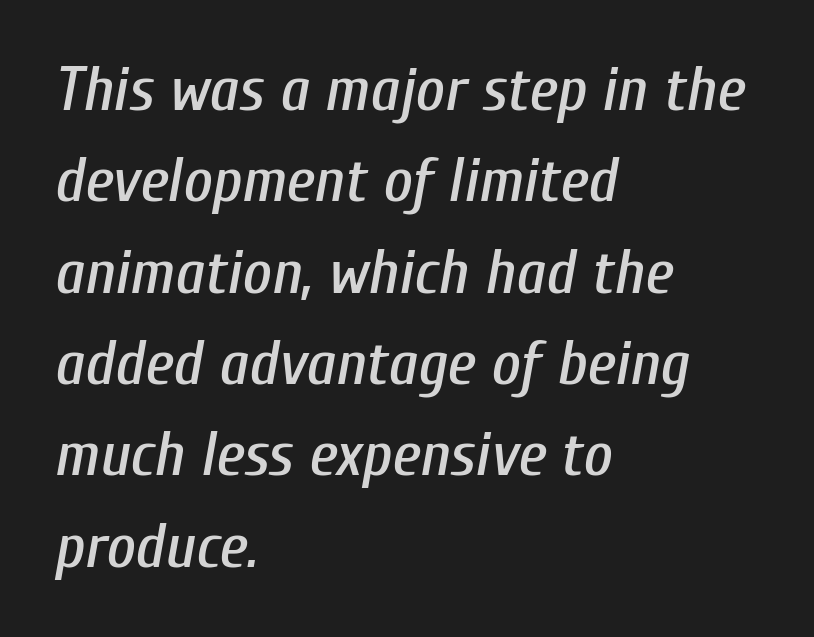
Q: Is the text italic (slanted)? A: Yes, it leans right by about 10 degrees.
Q: Is the text underlined? A: No.
Q: How is the paragraph aligned? A: Left-aligned.
Q: Is the spacing between letters normal or unusually wide? A: Normal.
Q: Is the spacing between lines tight, normal or loose? A: Normal.
Q: Width (condensed, normal, or wide)? A: Condensed.
Q: Stroke contrast? A: Low.
Q: x-height? A: Medium.
Q: Monospaced? A: No.
